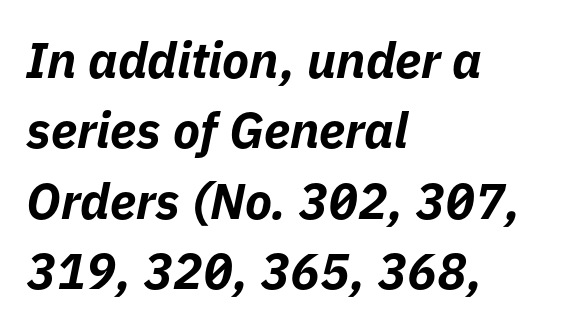
{"italic": "yes", "lean": "right", "slant_degrees": 11, "bold": "yes", "weight": "bold", "width": "normal", "stroke_contrast": "low", "x_height": "medium", "monospaced": "no", "underline": "no", "align": "left", "line_spacing": "normal", "line_spacing_ratio": 1.41, "letter_spacing": "normal", "letter_spacing_em": 0.0, "glyph_px": 50}
